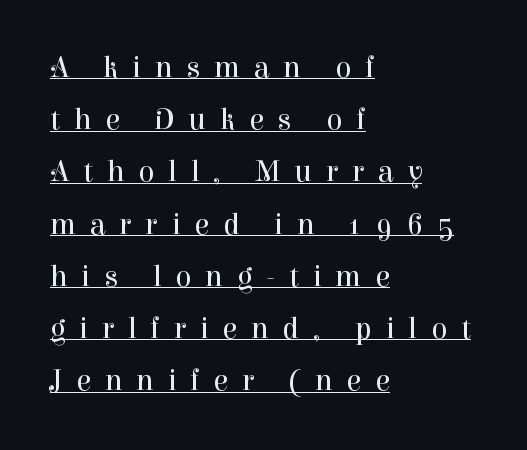
The image shows 30 px regular-weight serif type, upright; set left-aligned, line spacing 1.74x, unusually wide letter spacing (+0.46 em), underlined; high stroke contrast and a medium x-height.
